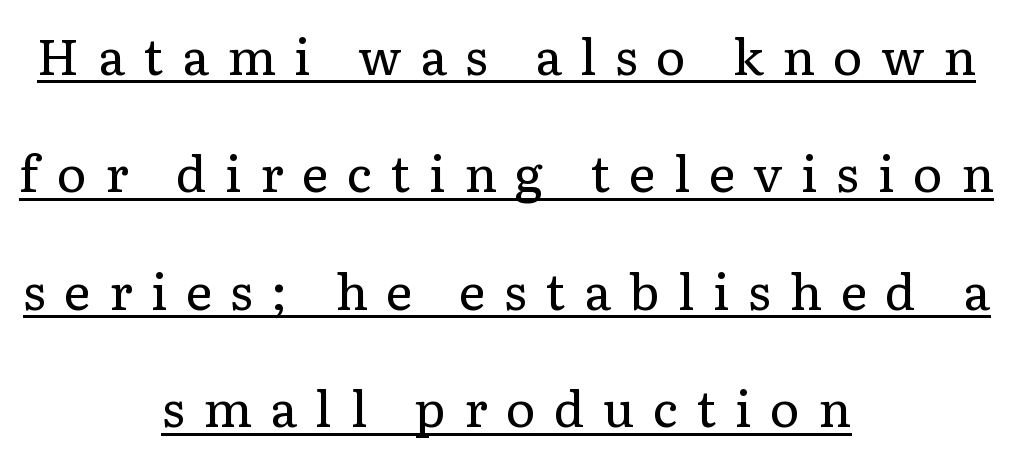
Q: Is the text bold? A: No.
Q: Is the text italic (slanted)? A: No, it is upright.
Q: Is the typeface a serif or a sans-serif typeface? A: Serif.
Q: Is the text underlined? A: Yes.
Q: How is the paragraph aligned? A: Centered.
Q: Is the spacing between letters normal or unusually wide? A: Unusually wide.
Q: Is the spacing between lines tight, normal or loose? A: Loose.
Q: Width (condensed, normal, or wide)? A: Normal.
Q: Stroke contrast? A: Low.
Q: x-height? A: Medium.
Q: Monospaced? A: No.
